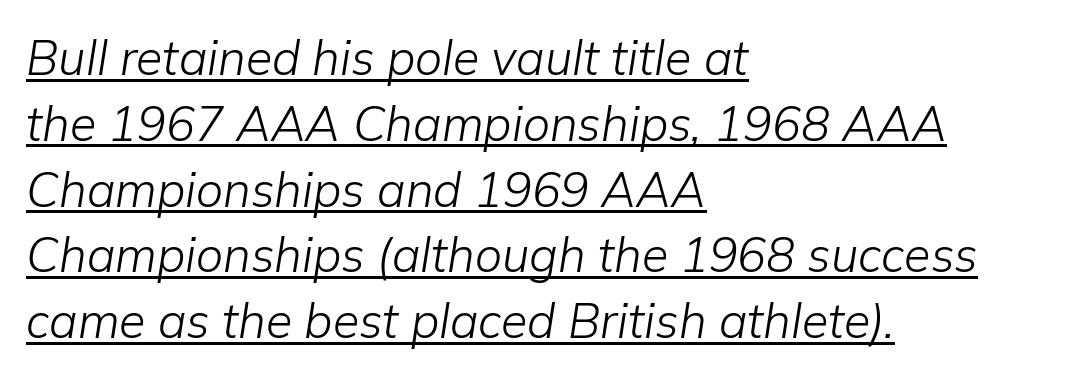
The image shows 48 px light type, italic (leaning right); set left-aligned, normal line spacing (1.37x), normal letter spacing, underlined; low stroke contrast and a medium x-height.
